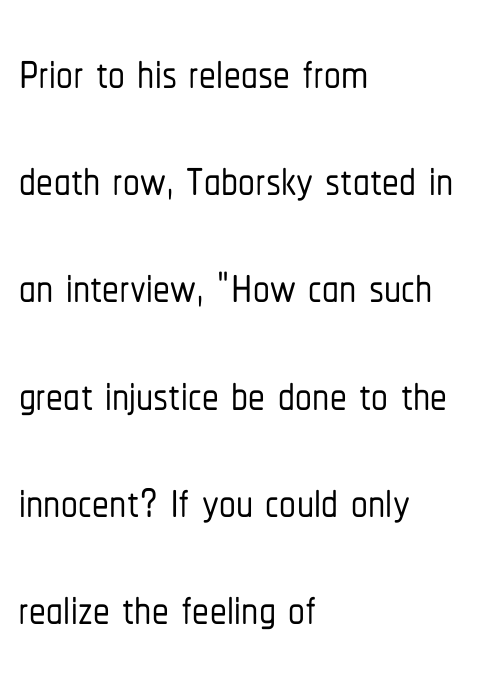
The image shows 67 px condensed sans-serif type, upright; set left-aligned, normal line spacing (1.6x), normal letter spacing, not underlined; low stroke contrast and a medium x-height.
